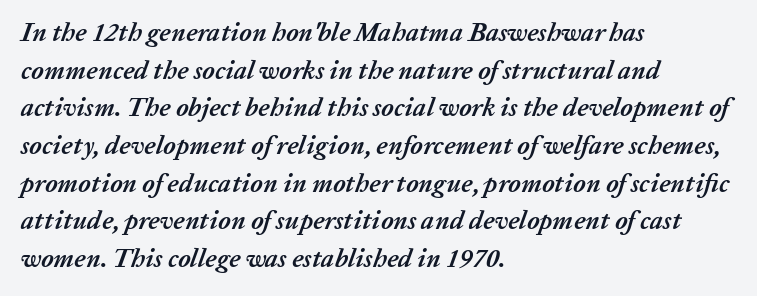
Q: Is the text bold? A: Yes.
Q: Is the text italic (slanted)? A: Yes, it leans right by about 20 degrees.
Q: Is the text underlined? A: No.
Q: How is the paragraph aligned? A: Left-aligned.
Q: Is the spacing between letters normal or unusually wide? A: Normal.
Q: Is the spacing between lines tight, normal or loose? A: Normal.
